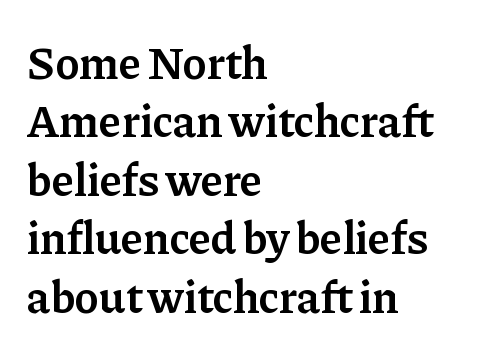
The image shows 46 px semibold serif type, upright; set left-aligned, normal line spacing (1.27x), normal letter spacing, not underlined; low stroke contrast and a medium x-height.
